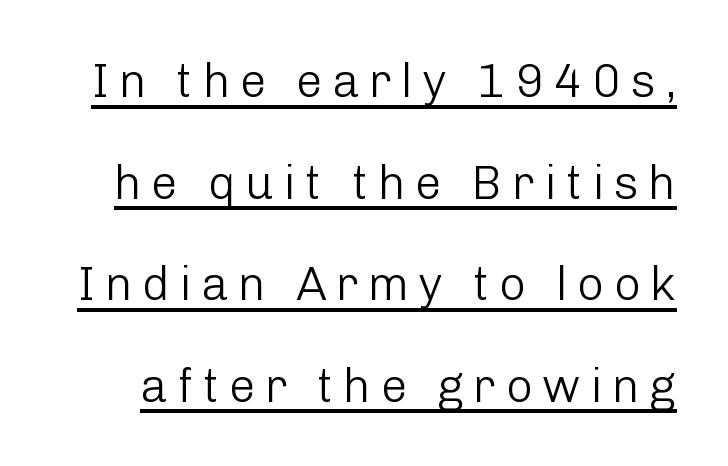
{"serif": "no", "italic": "no", "bold": "no", "weight": "light", "width": "normal", "stroke_contrast": "low", "x_height": "medium", "monospaced": "no", "underline": "yes", "line_spacing": "loose", "line_spacing_ratio": 2.16, "letter_spacing": "wide", "letter_spacing_em": 0.2, "glyph_px": 47}
